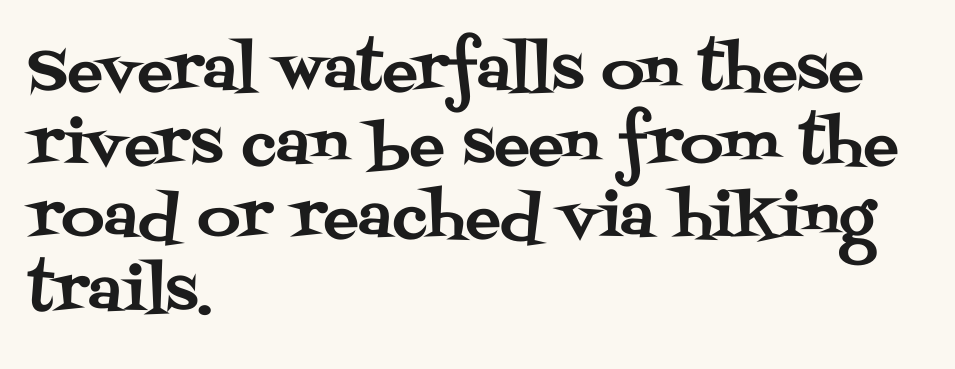
The passage shown is typed in a proportional face where columns would drift. Posture: vertical. The glyphs in this specimen are seriffed. Nothing unusual about the tracking: characters are spaced as the font intends. Honestly, there is no underline to notice here at all. The lines sit at an ordinary, default distance from one another.
